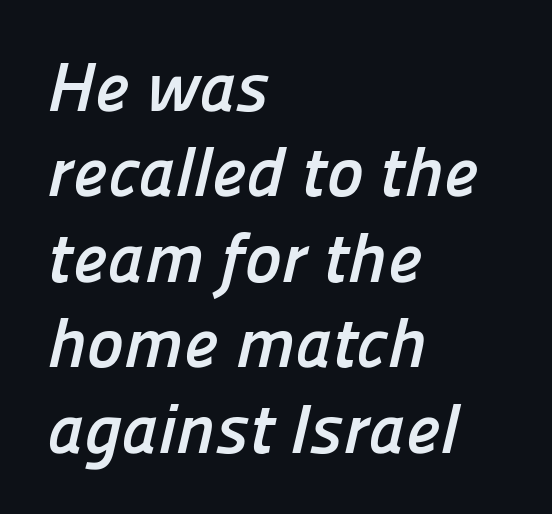
Q: Is the text bold? A: Yes.
Q: Is the typeface a serif or a sans-serif typeface? A: Sans-serif.
Q: Is the text underlined? A: No.
Q: How is the paragraph aligned? A: Left-aligned.
Q: Is the spacing between letters normal or unusually wide? A: Normal.
Q: Width (condensed, normal, or wide)? A: Normal.
Q: Stroke contrast? A: Low.
Q: x-height? A: Medium.
Q: Monospaced? A: No.
